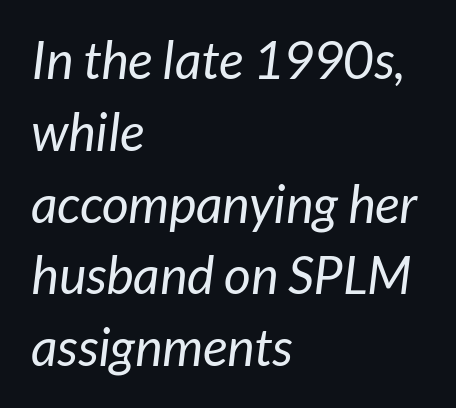
{"serif": "no", "bold": "no", "weight": "regular", "width": "normal", "stroke_contrast": "low", "x_height": "medium", "monospaced": "no", "underline": "no", "align": "left", "line_spacing": "normal", "line_spacing_ratio": 1.38, "letter_spacing": "normal", "letter_spacing_em": 0.0, "glyph_px": 52}
